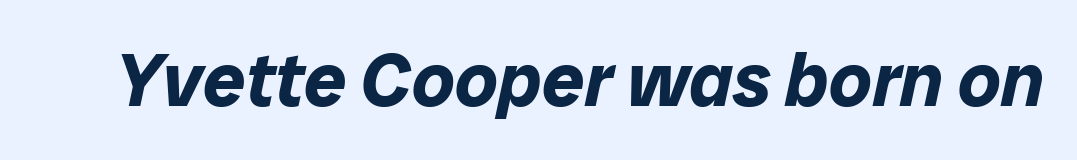
A typesetter would call this zero additional tracking. The letters advance in unequal steps, a hallmark of proportional type. Rendered with sloped, italic letterforms. Plenty of ink on the page — the face is bold. Descenders hang freely into open space.
